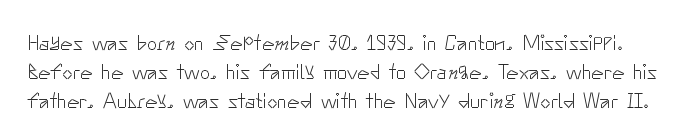
{"italic": "no", "bold": "no", "underline": "no", "line_spacing": "normal", "line_spacing_ratio": 1.39, "letter_spacing": "normal", "letter_spacing_em": 0.0, "glyph_px": 21}
